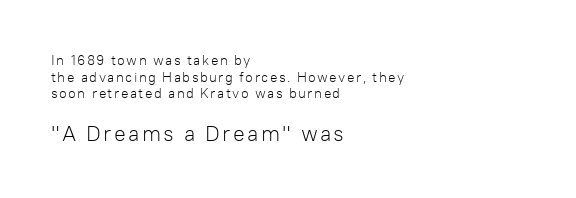
Q: Is the text bold? A: No.
Q: Is the text italic (slanted)? A: No, it is upright.
Q: Is the text underlined? A: No.
Q: How is the paragraph aligned? A: Left-aligned.
Q: Which block of text is set in a larger size, the first (top) or the second (bottom)? A: The second (bottom) one.
